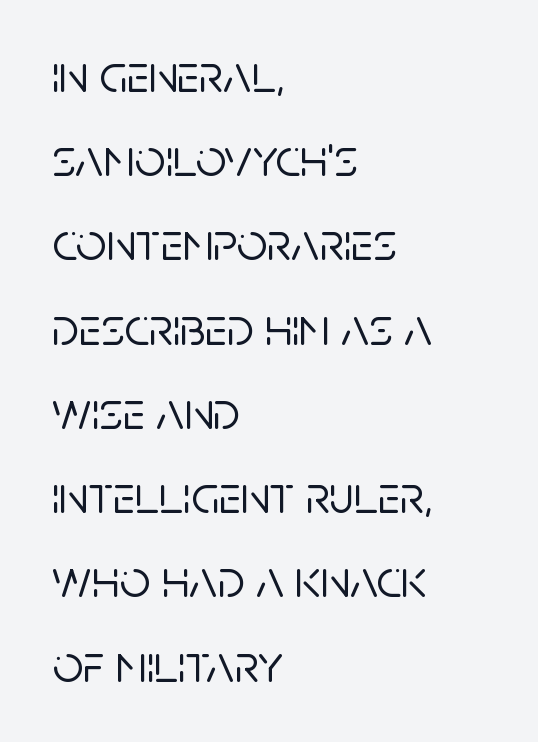
Q: Is the text italic (slanted)? A: No, it is upright.
Q: Is the typeface a serif or a sans-serif typeface? A: Sans-serif.
Q: Is the text underlined? A: No.
Q: How is the paragraph aligned? A: Left-aligned.
Q: Is the spacing between letters normal or unusually wide? A: Normal.
Q: Is the spacing between lines tight, normal or loose? A: Normal.
Q: Width (condensed, normal, or wide)? A: Normal.
Q: Stroke contrast? A: Low.
Q: x-height? A: Large.
Q: Monospaced? A: No.
